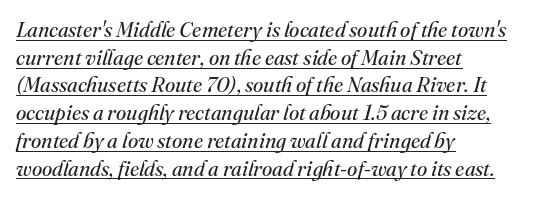
Line beginnings align vertically; line endings do not. The lettering is marked with a stroke running underneath it. Slant detected: the letters are inclined. The weight would be labelled regular, book, light, or lighter still. Honestly, the letter spacing is just normal — you wouldn't notice it. The leading is moderate, giving the passage an even texture.
